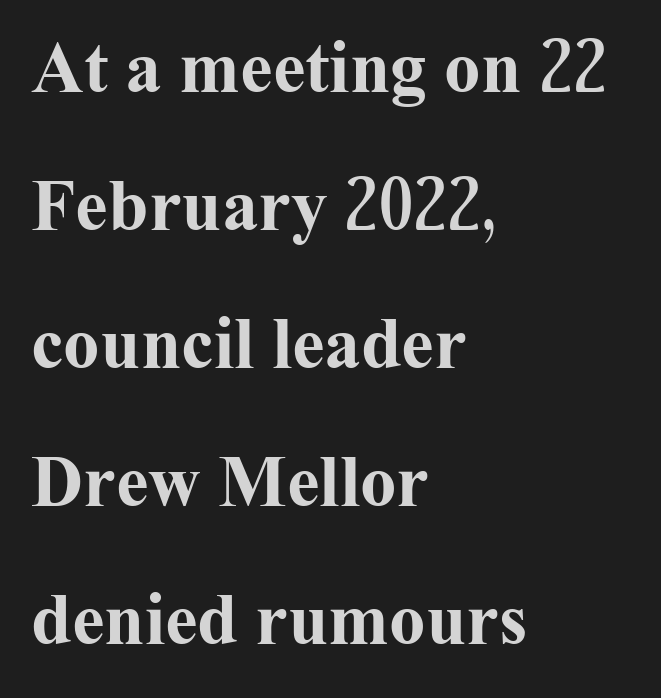
No word sits above an underline. Note the varied advance widths — an 'i' is clearly narrower than an 'm'. Typographically, this falls in the serif category. Is there any slant? The stems are plumb. Compared with typical body copy, the letter spacing here is the same. Look at the stroke-to-counter ratio: heavy, a bold.
